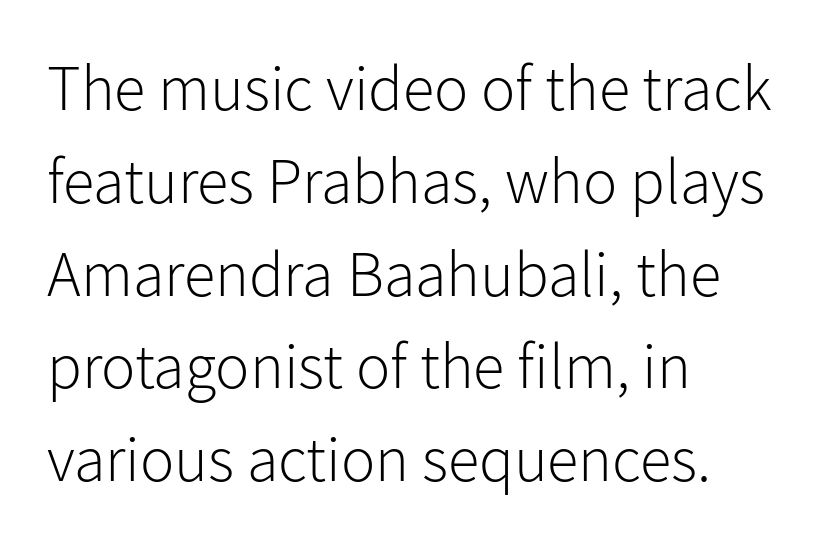
Left-aligned paragraph, ragged on the right. Type style note: lacks serifs. The block of text has a typical density, with ordinary space between rows. Vertical stems look standard width or narrower in stroke. The letterforms sit shoulder to shoulder at normal distance.
